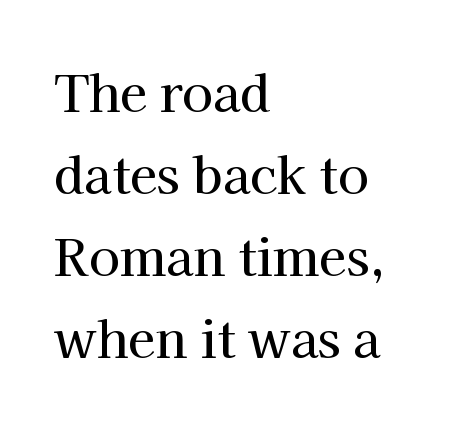
This sample uses an upright cut, with every glyph sitting square on the baseline. Type without underlining. The block of text has a typical density, with ordinary space between rows. The lines are quadded left.
